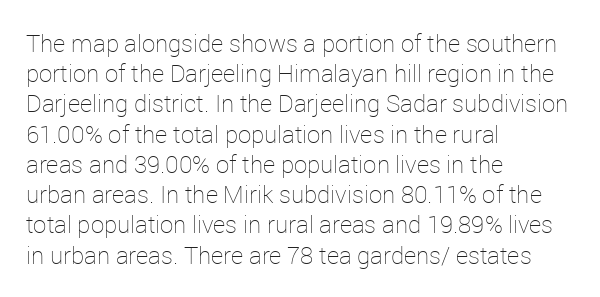
{"italic": "no", "bold": "no", "underline": "no", "align": "left", "line_spacing": "normal", "line_spacing_ratio": 1.26, "letter_spacing": "normal", "letter_spacing_em": 0.0, "glyph_px": 24}
